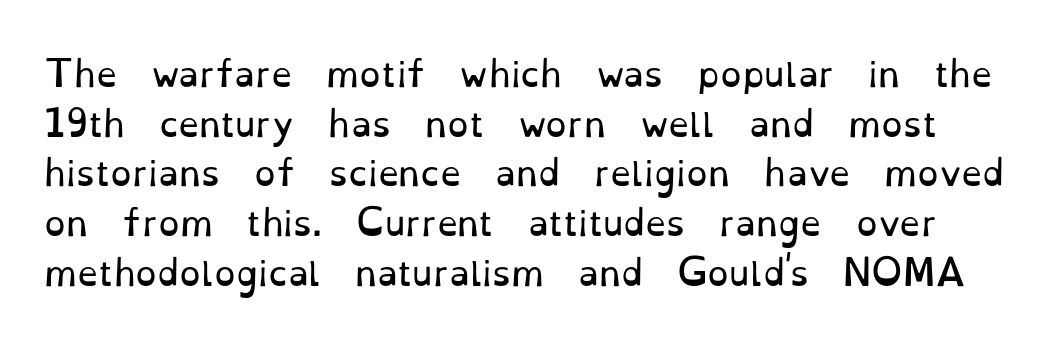
The image shows 34 px regular-weight type, upright; set normal line spacing (1.46x), normal letter spacing, not underlined; low stroke contrast and a small x-height.
